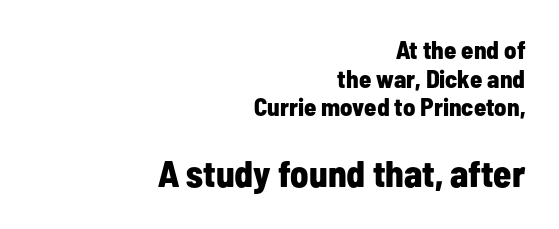
The image shows 37 px bold, condensed sans-serif type, upright; set right-aligned, tight line spacing (1.15x), normal letter spacing, not underlined; the second (bottom) block is 1.48x larger; low stroke contrast and a medium x-height.
